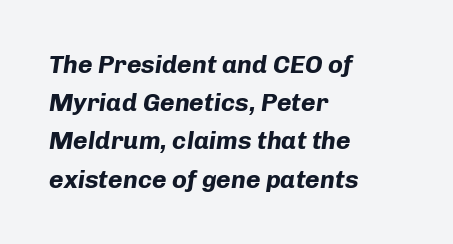
Is there much room between lines? A standard amount, neither cramped nor airy. When letters slant like this, we call the style italic. Tracking here is standard; glyphs follow each other at the usual distance. The passage shown is not underscored anywhere. I'd describe the lettering as bold — thick and assertive.
